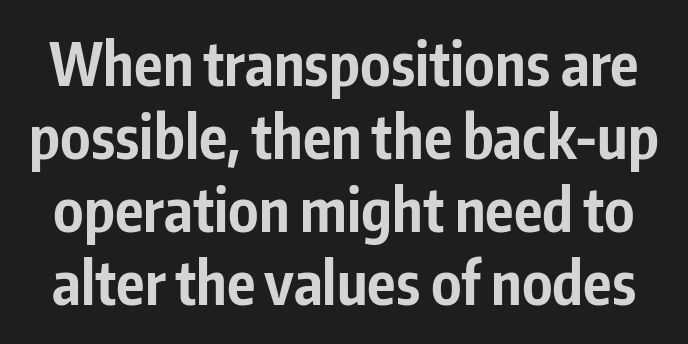
Q: Is the text bold? A: Yes.
Q: Is the text italic (slanted)? A: No, it is upright.
Q: Is the typeface a serif or a sans-serif typeface? A: Sans-serif.
Q: Is the text underlined? A: No.
Q: Is the spacing between letters normal or unusually wide? A: Normal.
Q: Width (condensed, normal, or wide)? A: Condensed.
Q: Stroke contrast? A: Low.
Q: x-height? A: Medium.
Q: Monospaced? A: No.
